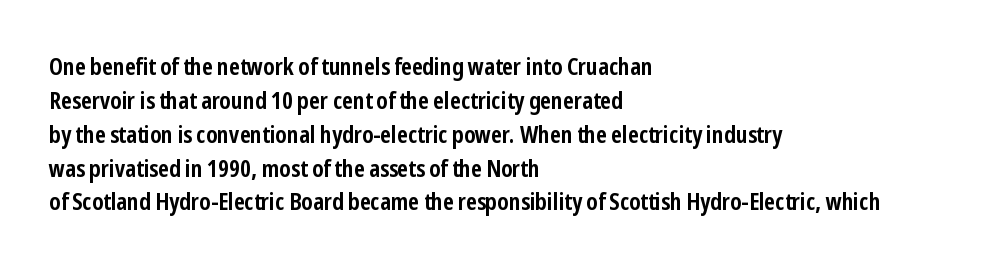
{"italic": "no", "bold": "yes", "underline": "no", "align": "left", "line_spacing": "normal", "line_spacing_ratio": 1.41, "letter_spacing": "normal", "letter_spacing_em": 0.0, "glyph_px": 24}
